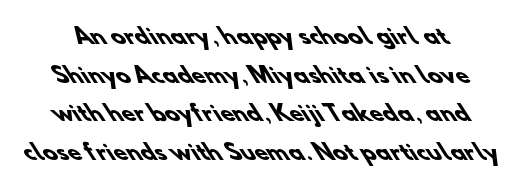
Tracking value appears to be zero — textbook default spacing. As a designer I'd log this as weight 700, bold. The strip under each line holds only bare page.
